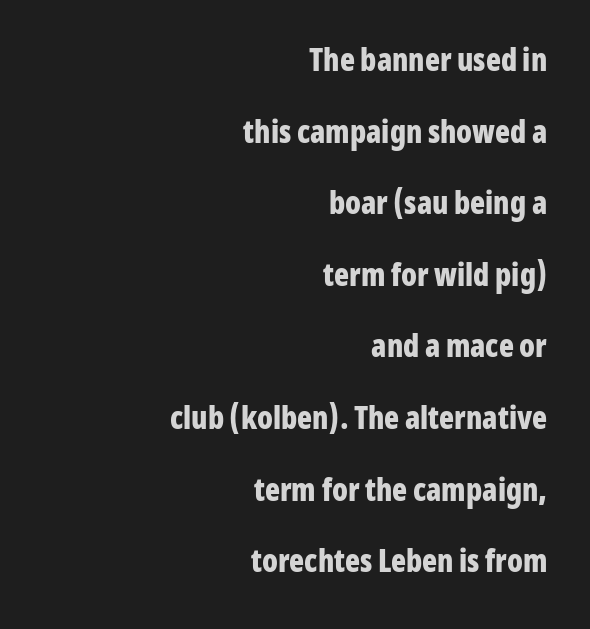
The image shows 31 px bold, condensed sans-serif type, upright; set right-aligned, loose line spacing (2.31x), normal letter spacing, not underlined; low stroke contrast and a medium x-height.
